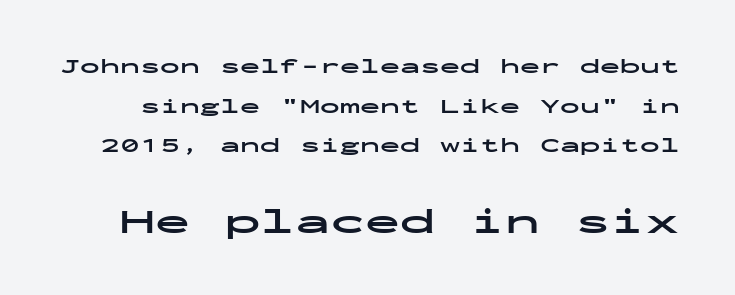
The image shows 35 px bold, wide sans-serif type, upright, monospaced; set loose line spacing (1.98x), normal letter spacing, not underlined; the second (bottom) block is 1.75x larger; low stroke contrast and a medium x-height.
